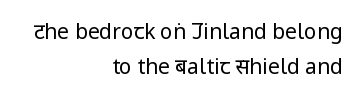
The font is comparable to plain body text, perhaps lighter. Nobody drew a line under any word here. These lines are set flush right with a ragged left edge. The letters sit at their default tracking, neither squeezed nor spread.
